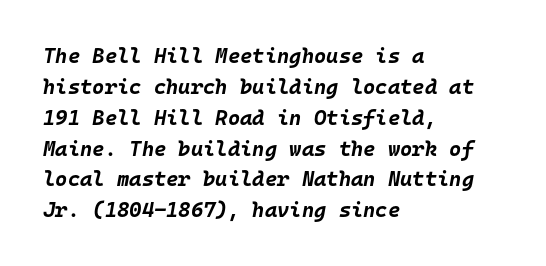
The image shows 21 px bold type, italic (leaning right); set left-aligned, normal line spacing (1.47x), normal letter spacing, not underlined.
